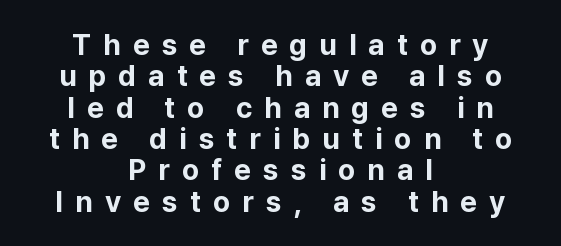
Varying glyph widths throughout — classic text-font behaviour. The rendering uses a bold face; every stroke is thick and dark. Descenders are the only things crossing below the line. Between one letter and the next there's a generous, obvious gap. Every character sits straight up, as roman type does.
